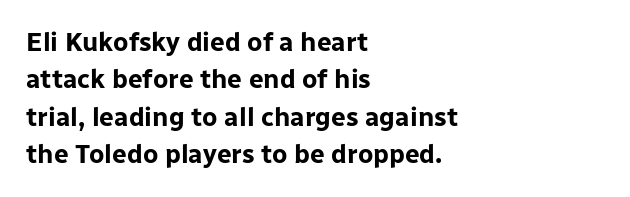
{"italic": "no", "bold": "yes", "underline": "no", "align": "left", "line_spacing": "normal", "line_spacing_ratio": 1.44, "letter_spacing": "normal", "letter_spacing_em": 0.0, "glyph_px": 26}
